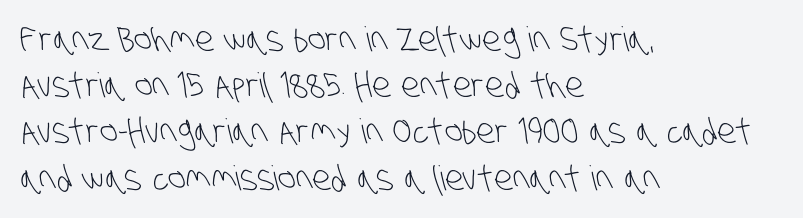
Q: Is the text bold? A: No.
Q: Is the typeface a serif or a sans-serif typeface? A: Sans-serif.
Q: Is the text underlined? A: No.
Q: How is the paragraph aligned? A: Left-aligned.
Q: Is the spacing between letters normal or unusually wide? A: Normal.
Q: Is the spacing between lines tight, normal or loose? A: Normal.
Q: Width (condensed, normal, or wide)? A: Condensed.
Q: Stroke contrast? A: Low.
Q: x-height? A: Large.
Q: Monospaced? A: No.
